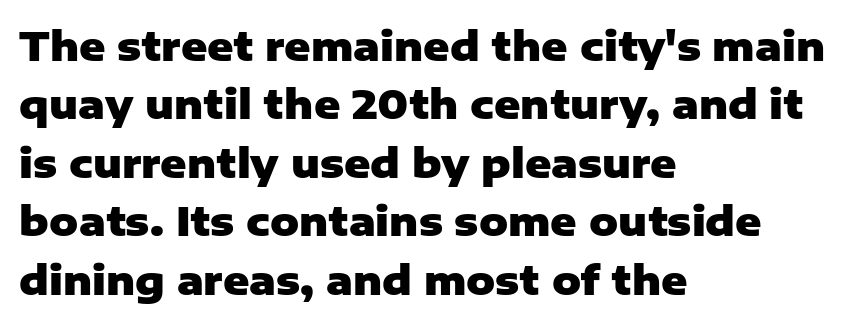
{"serif": "no", "italic": "no", "bold": "yes", "weight": "heavy", "width": "normal", "stroke_contrast": "low", "x_height": "medium", "monospaced": "no", "underline": "no", "align": "left", "line_spacing": "normal", "line_spacing_ratio": 1.46, "letter_spacing": "normal", "letter_spacing_em": 0.0, "glyph_px": 40}
